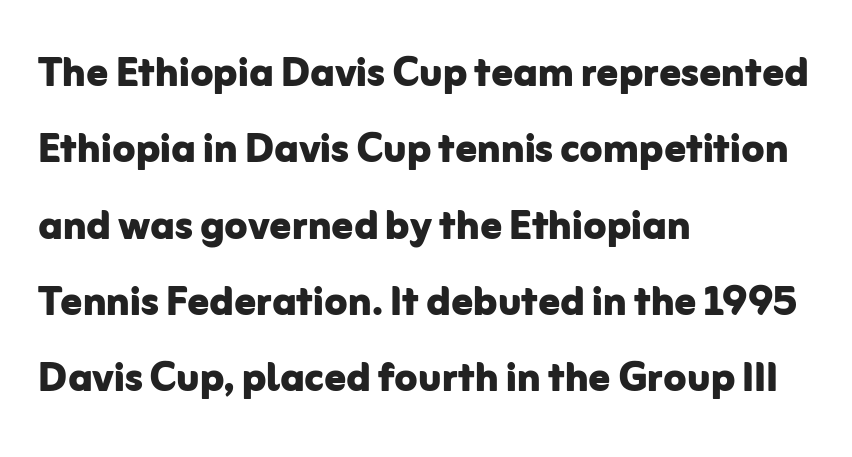
{"serif": "no", "italic": "no", "bold": "yes", "weight": "bold", "width": "normal", "stroke_contrast": "low", "x_height": "medium", "monospaced": "no", "underline": "no", "align": "left", "line_spacing": "normal", "line_spacing_ratio": 1.44, "letter_spacing": "normal", "letter_spacing_em": 0.0, "glyph_px": 53}
